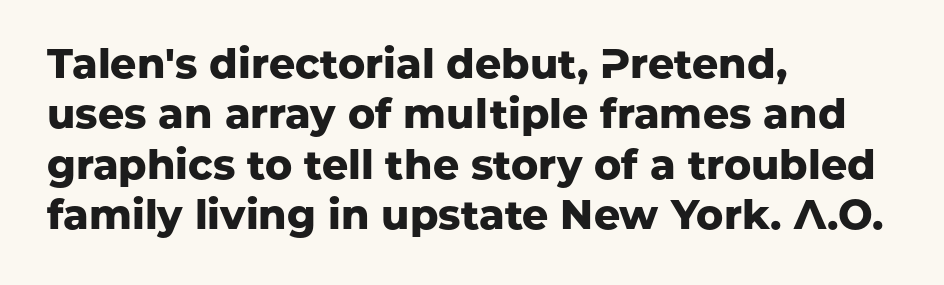
Q: Is the text bold? A: Yes.
Q: Is the text italic (slanted)? A: No, it is upright.
Q: Is the typeface a serif or a sans-serif typeface? A: Sans-serif.
Q: Is the text underlined? A: No.
Q: How is the paragraph aligned? A: Left-aligned.
Q: Is the spacing between letters normal or unusually wide? A: Normal.
Q: Width (condensed, normal, or wide)? A: Normal.
Q: Stroke contrast? A: Low.
Q: x-height? A: Medium.
Q: Monospaced? A: No.
